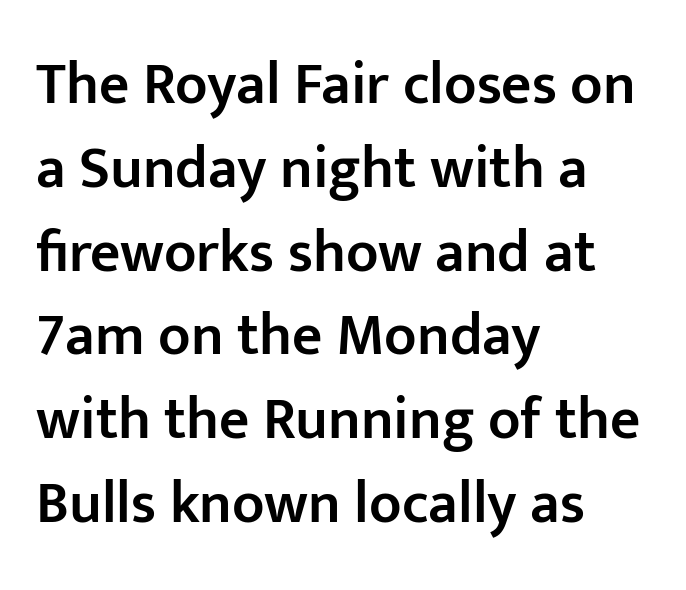
Q: Is the text bold? A: Semi-bold.
Q: Is the text italic (slanted)? A: No, it is upright.
Q: Is the typeface a serif or a sans-serif typeface? A: Sans-serif.
Q: Is the text underlined? A: No.
Q: How is the paragraph aligned? A: Left-aligned.
Q: Is the spacing between letters normal or unusually wide? A: Normal.
Q: Is the spacing between lines tight, normal or loose? A: Normal.
Q: Width (condensed, normal, or wide)? A: Normal.
Q: Stroke contrast? A: Low.
Q: x-height? A: Medium.
Q: Monospaced? A: No.
